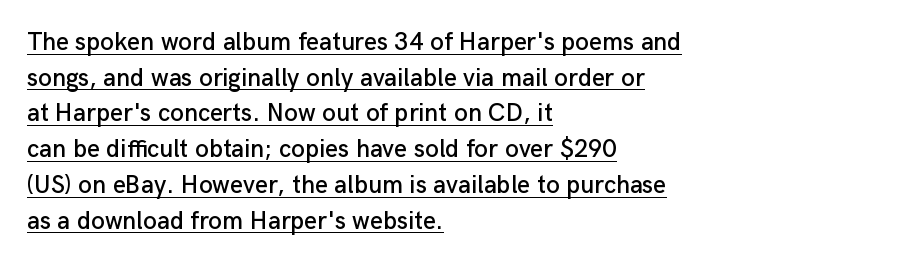
{"italic": "no", "underline": "yes", "align": "left", "line_spacing": "normal", "line_spacing_ratio": 1.43, "letter_spacing": "normal", "letter_spacing_em": 0.0, "glyph_px": 25}
